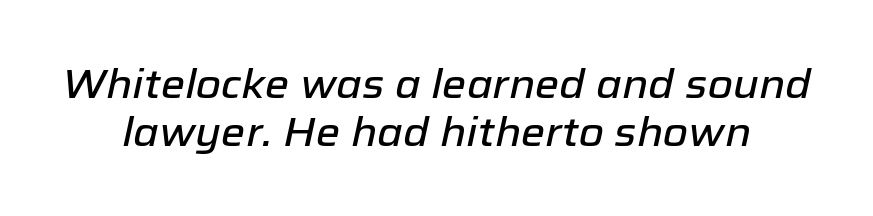
Do the characters align in a grid? No, the font is proportional. Quick note: underline off. Words appear dense and cohesive because spacing is normal. The text carries the slant typical of an italic or oblique font.
